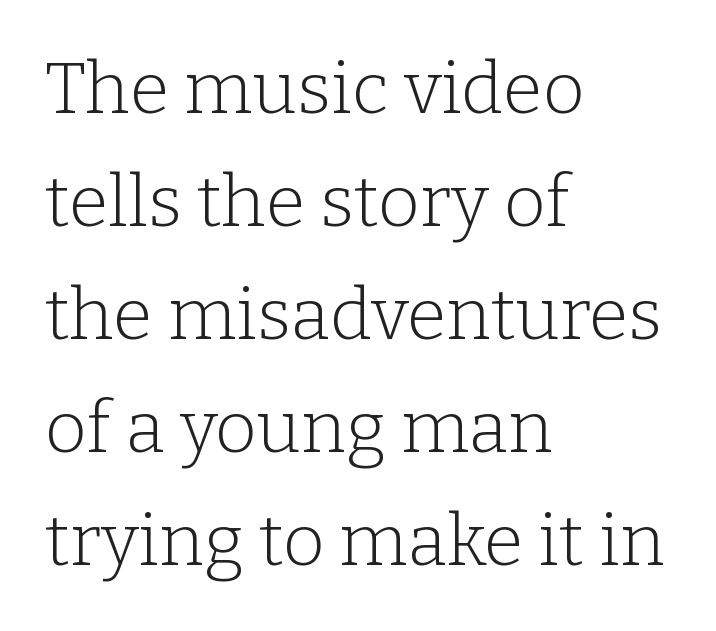
This is the regular roman posture of the typeface. Casual observation: everything's shoved over to the left. Heft: none added — not bold. The block of text has a typical density, with ordinary space between rows.
